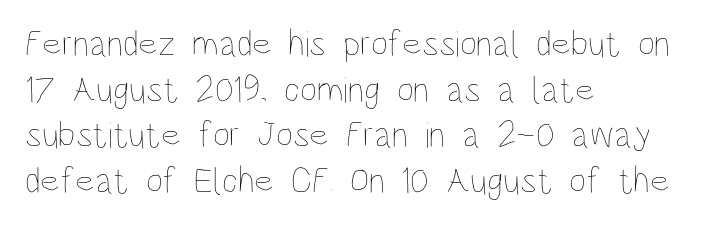
{"italic": "no", "bold": "no", "weight": "thin", "width": "condensed", "stroke_contrast": "low", "x_height": "large", "monospaced": "no", "underline": "no", "align": "left", "line_spacing_ratio": 1.23, "letter_spacing": "normal", "letter_spacing_em": 0.0, "glyph_px": 37}
